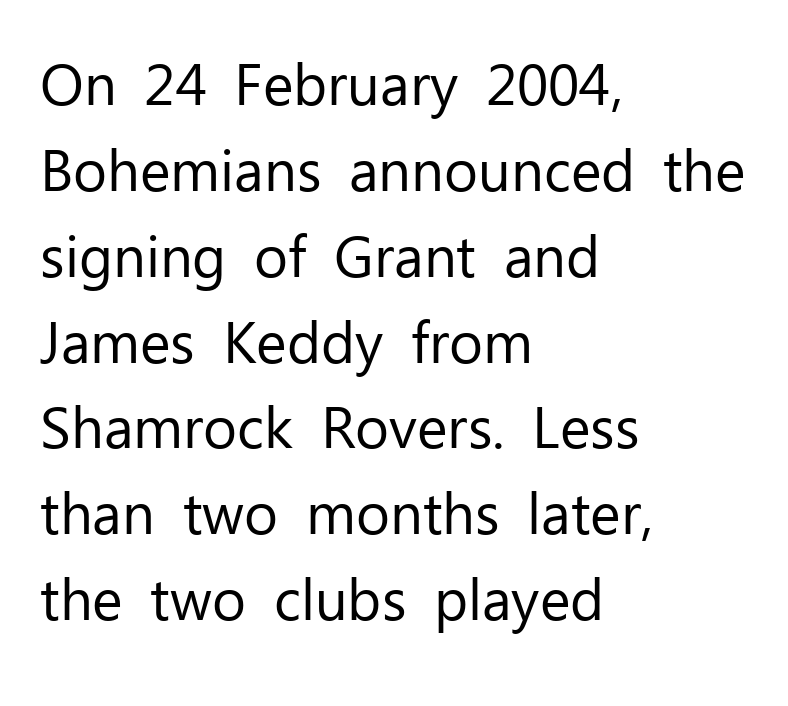
The image shows 58 px regular-weight sans-serif type, upright; set left-aligned, normal line spacing (1.48x), normal letter spacing, not underlined; low stroke contrast and a medium x-height.
